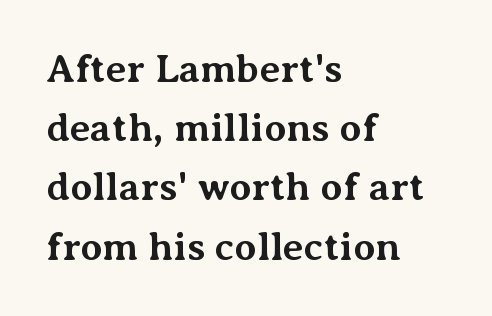
Q: Is the text bold? A: Yes.
Q: Is the text italic (slanted)? A: No, it is upright.
Q: Is the typeface a serif or a sans-serif typeface? A: Serif.
Q: Is the text underlined? A: No.
Q: How is the paragraph aligned? A: Left-aligned.
Q: Is the spacing between letters normal or unusually wide? A: Normal.
Q: Is the spacing between lines tight, normal or loose? A: Normal.
Q: Width (condensed, normal, or wide)? A: Normal.
Q: Stroke contrast? A: Medium.
Q: x-height? A: Medium.
Q: Monospaced? A: No.
